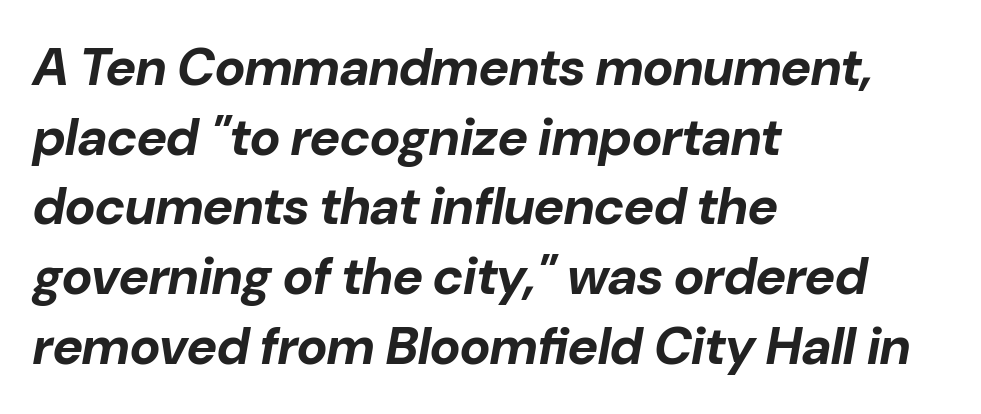
{"italic": "yes", "lean": "right", "slant_degrees": 10, "bold": "yes", "weight": "bold", "width": "normal", "stroke_contrast": "low", "x_height": "medium", "monospaced": "no", "underline": "no", "align": "left", "line_spacing": "normal", "line_spacing_ratio": 1.34, "letter_spacing": "normal", "letter_spacing_em": 0.0, "glyph_px": 52}
